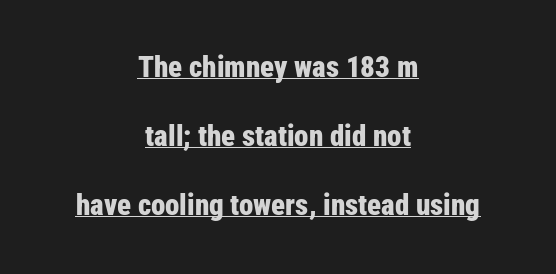
The image shows 29 px bold, condensed sans-serif type, upright; set centered, loose line spacing (2.38x), normal letter spacing, underlined; low stroke contrast and a medium x-height.
